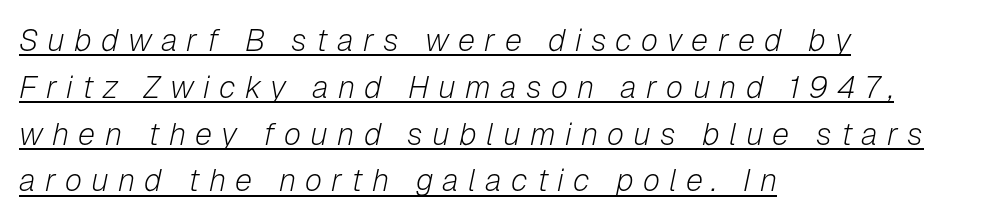
The image shows 31 px light type, italic (leaning right); set left-aligned, normal line spacing (1.51x), unusually wide letter spacing (+0.3 em), underlined; low stroke contrast and a medium x-height.
